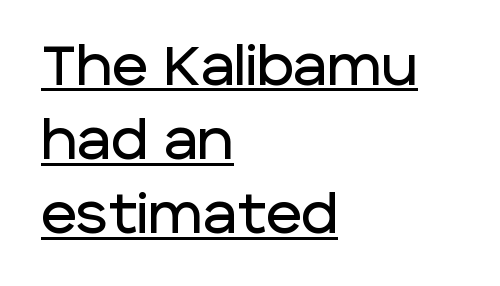
Q: Is the text italic (slanted)? A: No, it is upright.
Q: Is the typeface a serif or a sans-serif typeface? A: Sans-serif.
Q: Is the text underlined? A: Yes.
Q: How is the paragraph aligned? A: Left-aligned.
Q: Is the spacing between letters normal or unusually wide? A: Normal.
Q: Is the spacing between lines tight, normal or loose? A: Normal.
Q: Width (condensed, normal, or wide)? A: Normal.
Q: Stroke contrast? A: Low.
Q: x-height? A: Large.
Q: Monospaced? A: No.
